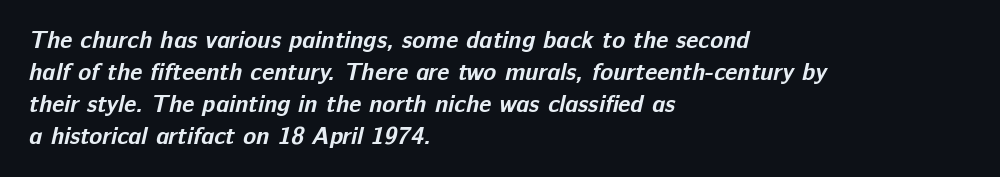
{"bold": "yes", "underline": "no", "align": "left", "line_spacing": "normal", "line_spacing_ratio": 1.33, "letter_spacing": "normal", "letter_spacing_em": 0.0, "glyph_px": 24}
